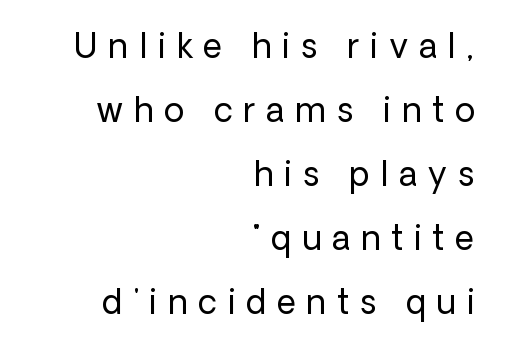
Has an underline been added? It has not. Each letter's strokes conclude bluntly, with no projecting serifs. Does extra space separate the letters? Yes, quite a lot of it. Leading is clearly above the norm, producing a sparse column.
